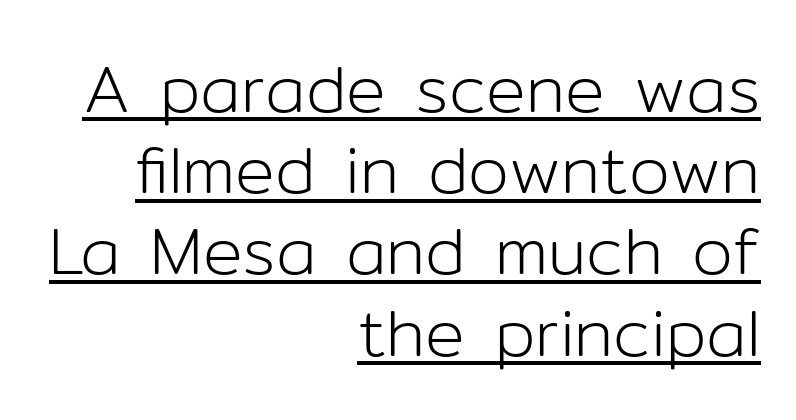
Alignment: flush right. The rendering keeps characters at their native spacing. Every word sits above its own underline. The characters display no serif detailing; their extremities are plain. The font sits on the lighter half of the weight spectrum, regular included. Every stem runs plumb, perpendicular to the baseline.
